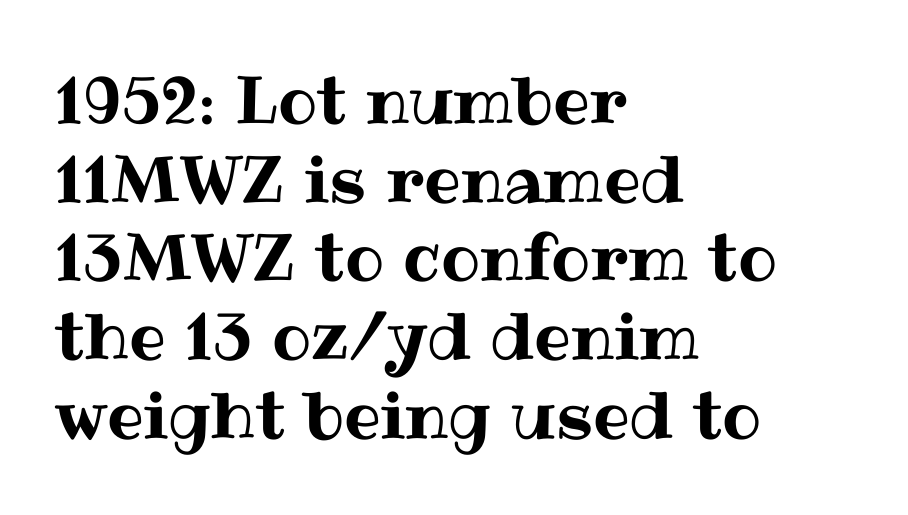
{"italic": "no", "width": "normal", "stroke_contrast": "medium", "x_height": "medium", "monospaced": "no", "underline": "no", "align": "left", "line_spacing_ratio": 1.21, "letter_spacing": "normal", "letter_spacing_em": 0.0, "glyph_px": 65}
